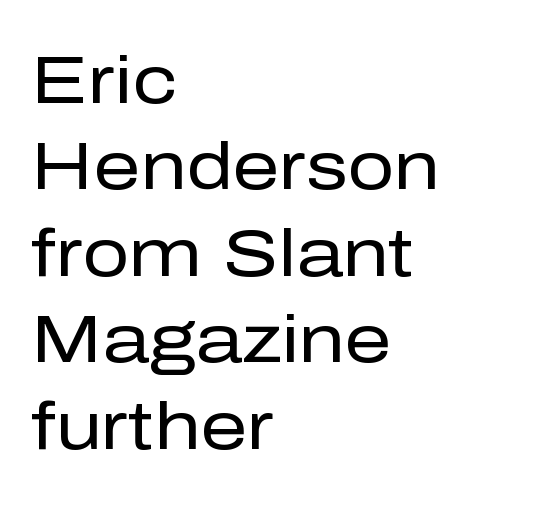
Q: Is the text bold? A: No.
Q: Is the text italic (slanted)? A: No, it is upright.
Q: Is the typeface a serif or a sans-serif typeface? A: Sans-serif.
Q: Is the text underlined? A: No.
Q: How is the paragraph aligned? A: Left-aligned.
Q: Is the spacing between letters normal or unusually wide? A: Normal.
Q: Is the spacing between lines tight, normal or loose? A: Normal.
Q: Width (condensed, normal, or wide)? A: Normal.
Q: Stroke contrast? A: Low.
Q: x-height? A: Medium.
Q: Monospaced? A: No.
